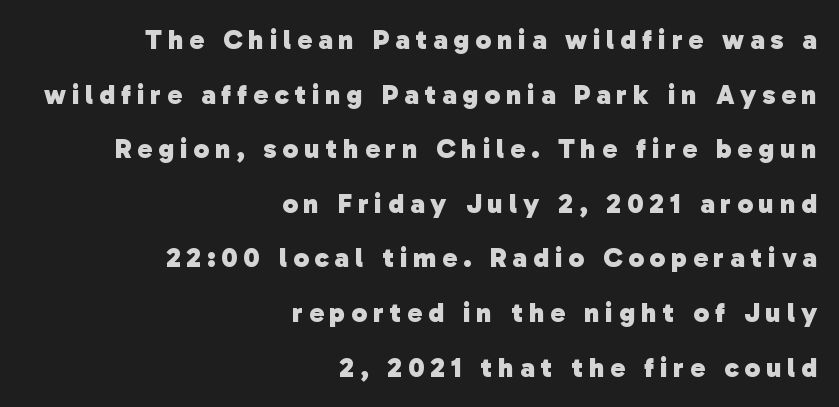
{"serif": "no", "bold": "yes", "weight": "heavy", "width": "normal", "stroke_contrast": "low", "x_height": "medium", "monospaced": "no", "underline": "no", "align": "right", "line_spacing": "loose", "line_spacing_ratio": 1.95, "letter_spacing": "wide", "letter_spacing_em": 0.21, "glyph_px": 28}
